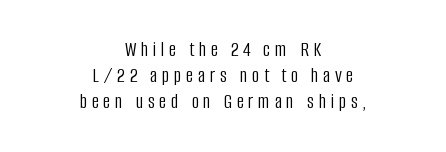
The compositor balanced each line on the midline. Underline: absent. This reads as an unemphasized weight, regular at the heaviest. Does extra space separate the letters? Yes, quite a lot of it. You can tell it's not italic because the verticals are truly vertical.
